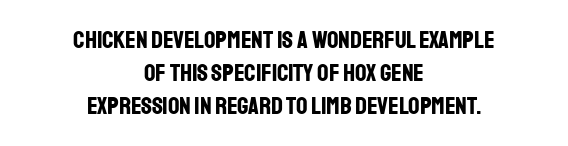
Just letters on the line, the space beneath them empty. How would I describe the line gaps? Plain and ordinary. The paragraph shown floats in the horizontal middle. The font is running at its bold setting. A typesetter would call this zero additional tracking.
